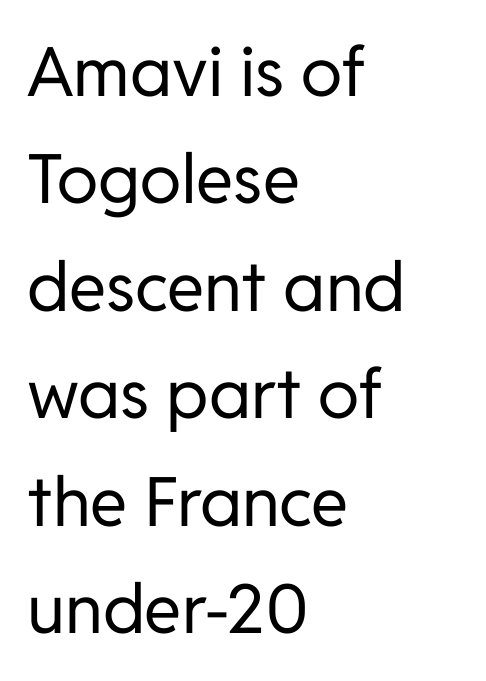
The image shows 68 px regular-weight sans-serif type, upright; set left-aligned, normal line spacing (1.58x), normal letter spacing, not underlined; low stroke contrast and a medium x-height.
